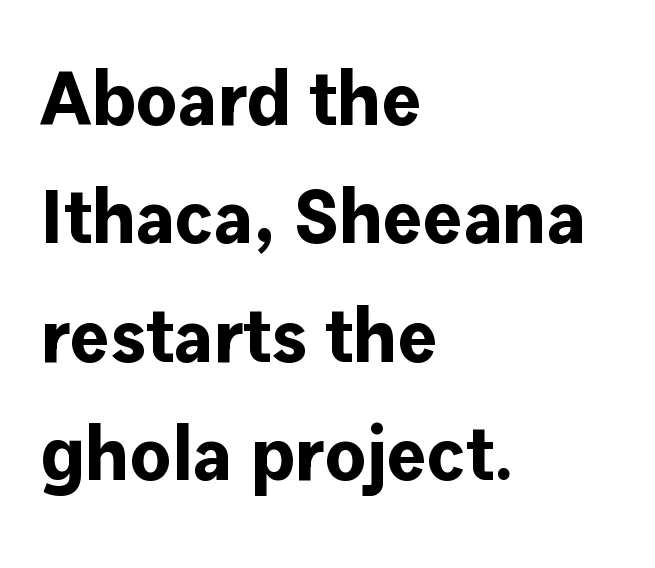
Q: Is the text bold? A: Yes.
Q: Is the text italic (slanted)? A: No, it is upright.
Q: Is the typeface a serif or a sans-serif typeface? A: Sans-serif.
Q: Is the text underlined? A: No.
Q: How is the paragraph aligned? A: Left-aligned.
Q: Is the spacing between letters normal or unusually wide? A: Normal.
Q: Is the spacing between lines tight, normal or loose? A: Normal.
Q: Width (condensed, normal, or wide)? A: Normal.
Q: Stroke contrast? A: Low.
Q: x-height? A: Medium.
Q: Monospaced? A: No.
